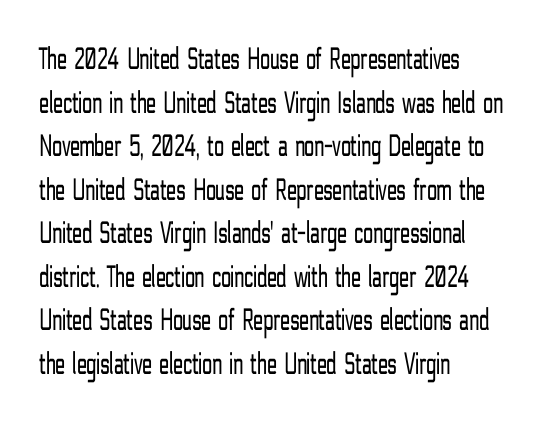
Q: Is the text bold? A: No.
Q: Is the text italic (slanted)? A: No, it is upright.
Q: Is the typeface a serif or a sans-serif typeface? A: Sans-serif.
Q: Is the text underlined? A: No.
Q: How is the paragraph aligned? A: Left-aligned.
Q: Is the spacing between letters normal or unusually wide? A: Normal.
Q: Is the spacing between lines tight, normal or loose? A: Normal.
Q: Width (condensed, normal, or wide)? A: Condensed.
Q: Stroke contrast? A: Low.
Q: x-height? A: Medium.
Q: Monospaced? A: No.
